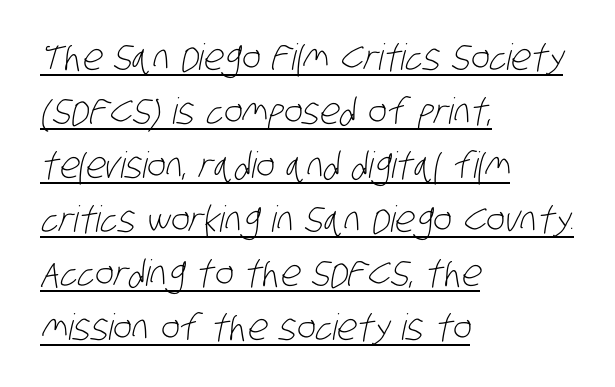
Q: Is the text bold? A: No.
Q: Is the typeface a serif or a sans-serif typeface? A: Sans-serif.
Q: Is the text underlined? A: Yes.
Q: How is the paragraph aligned? A: Left-aligned.
Q: Is the spacing between letters normal or unusually wide? A: Normal.
Q: Is the spacing between lines tight, normal or loose? A: Normal.
Q: Width (condensed, normal, or wide)? A: Condensed.
Q: Stroke contrast? A: Low.
Q: x-height? A: Large.
Q: Monospaced? A: No.
